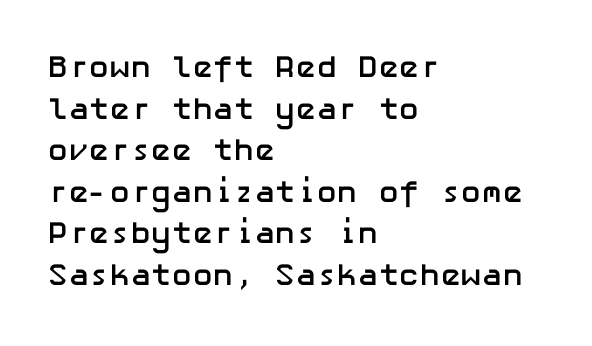
{"serif": "no", "italic": "no", "bold": "yes", "weight": "semibold", "width": "normal", "stroke_contrast": "low", "x_height": "medium", "underline": "no", "align": "left", "line_spacing": "normal", "line_spacing_ratio": 1.34, "letter_spacing": "normal", "letter_spacing_em": 0.0, "glyph_px": 31}
